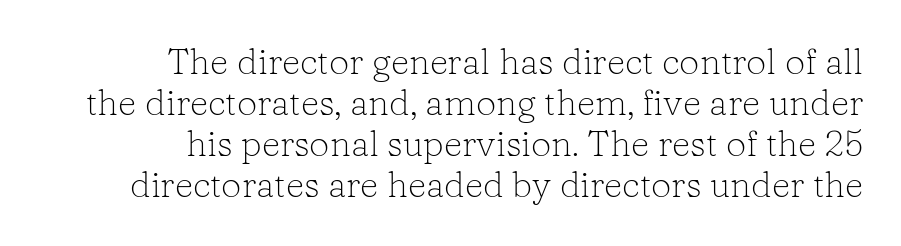
Q: Is the text bold? A: No.
Q: Is the text italic (slanted)? A: No, it is upright.
Q: Is the typeface a serif or a sans-serif typeface? A: Serif.
Q: Is the text underlined? A: No.
Q: How is the paragraph aligned? A: Right-aligned.
Q: Is the spacing between letters normal or unusually wide? A: Normal.
Q: Is the spacing between lines tight, normal or loose? A: Tight.
Q: Width (condensed, normal, or wide)? A: Normal.
Q: Stroke contrast? A: Low.
Q: x-height? A: Medium.
Q: Monospaced? A: No.
